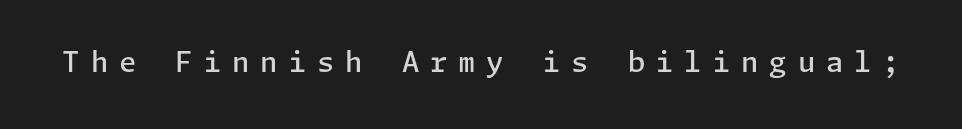
Notice the strokes are somewhat thickened but not fully heavy: this is a semibold. Descenders hang freely into open space. Inter-character spacing is expanded well beyond the font's built-in metrics. Upright lettering throughout. This sample uses a sans-serif face.
